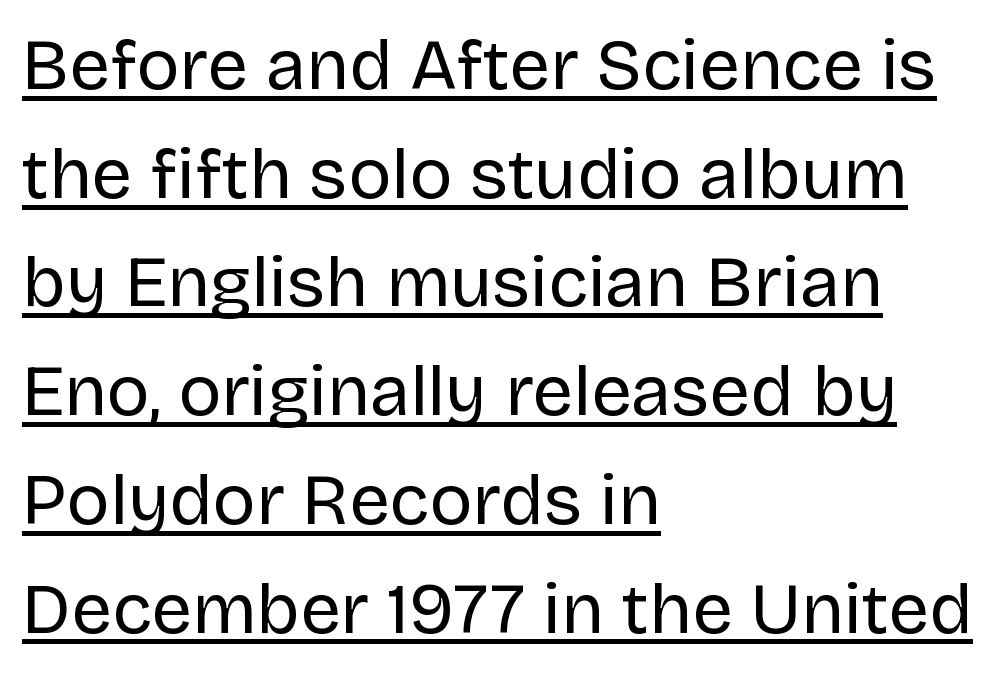
These lines are composed in type without serifs. Short note: letters normally spaced. Line spacing here is normal. Each letter keeps its own natural width here, so spacing adapts to shape. Descenders here cross a horizontal rule under the line.
